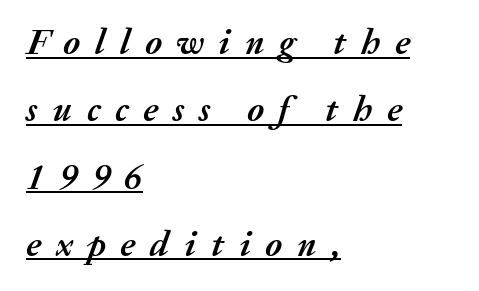
Loose tracking; the words dissolve into strings of separated letters. The string is rendered with underlining switched on. All the whitespace from short lines collects on the right. How heavy is the stroke? Heavy — this is a bold. A typesetter would mark this as italic. The rendering uses natural spacing where letterforms have individual widths.
